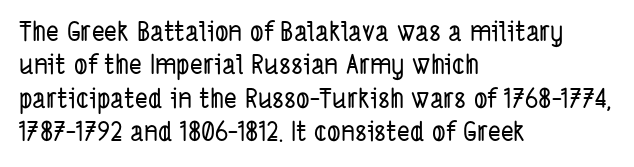
The glyphs are unaccompanied by any horizontal stroke below them. Spacing between characters is what you'd get straight out of the box. Horizontal alignment here is leftward, the default for most running prose.
